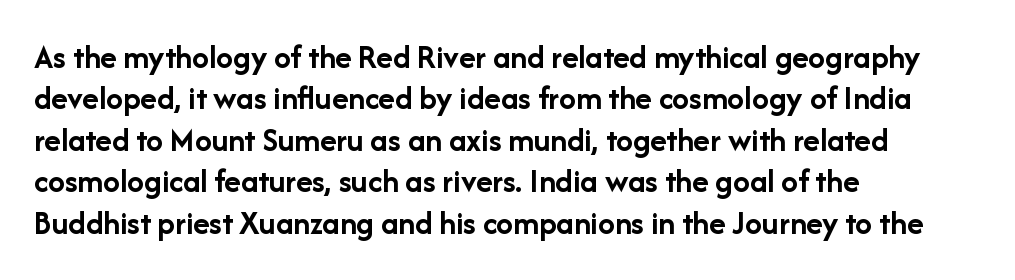
Q: Is the text bold? A: Yes.
Q: Is the text italic (slanted)? A: No, it is upright.
Q: Is the typeface a serif or a sans-serif typeface? A: Sans-serif.
Q: Is the text underlined? A: No.
Q: How is the paragraph aligned? A: Left-aligned.
Q: Is the spacing between letters normal or unusually wide? A: Normal.
Q: Width (condensed, normal, or wide)? A: Normal.
Q: Stroke contrast? A: Low.
Q: x-height? A: Medium.
Q: Monospaced? A: No.
